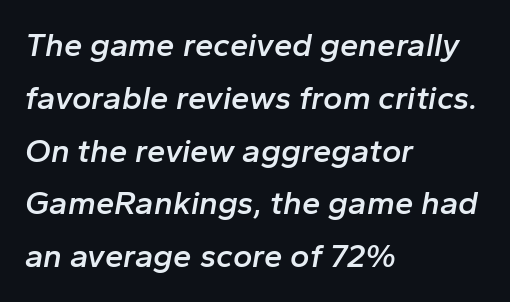
Glance below the letters and you will spot only blank space. Is this a fixed-width face? No — the glyphs have proportional, varying widths. This rendering leaves character spacing at its baseline value. The rendering uses a semibold face; strokes are thickened but not to full bold.
